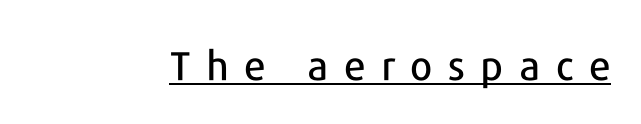
{"serif": "no", "italic": "no", "width": "normal", "stroke_contrast": "low", "x_height": "medium", "monospaced": "no", "underline": "yes", "letter_spacing": "wide", "letter_spacing_em": 0.39, "glyph_px": 40}
